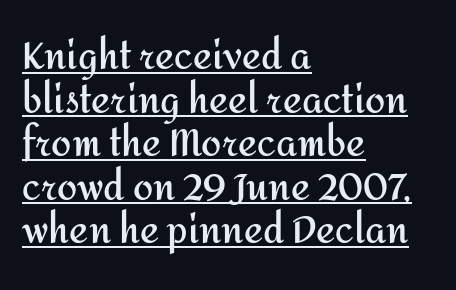
Q: Is the text bold? A: Yes.
Q: Is the text italic (slanted)? A: No, it is upright.
Q: Is the typeface a serif or a sans-serif typeface? A: Sans-serif.
Q: Is the text underlined? A: Yes.
Q: How is the paragraph aligned? A: Left-aligned.
Q: Is the spacing between letters normal or unusually wide? A: Normal.
Q: Width (condensed, normal, or wide)? A: Normal.
Q: Stroke contrast? A: Medium.
Q: x-height? A: Medium.
Q: Monospaced? A: No.
